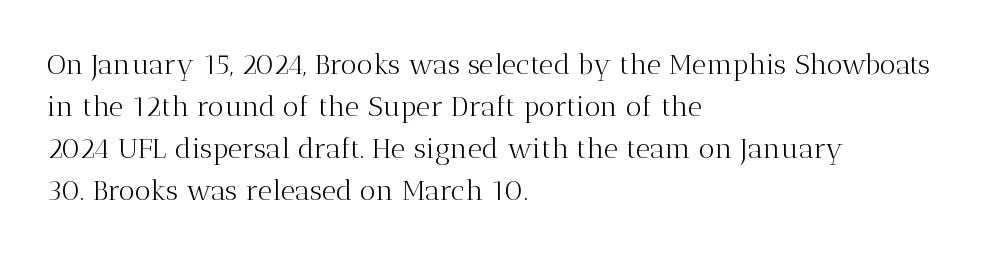
{"serif": "yes", "italic": "no", "bold": "no", "weight": "light", "width": "normal", "stroke_contrast": "medium", "x_height": "medium", "monospaced": "no", "underline": "no", "align": "left", "line_spacing": "normal", "line_spacing_ratio": 1.5, "letter_spacing": "normal", "letter_spacing_em": 0.0, "glyph_px": 28}
